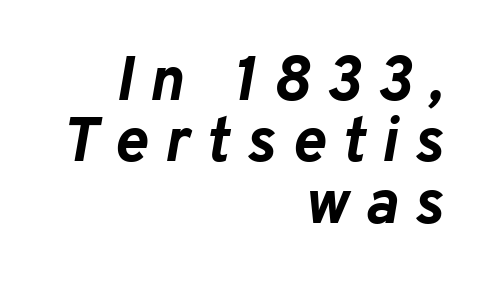
The compositor pushed each line to the right boundary. The letters are slanted; this is an italic face. Each word looks stretched out because of the extra space between its letters. The foot of each line stays bare and open.
